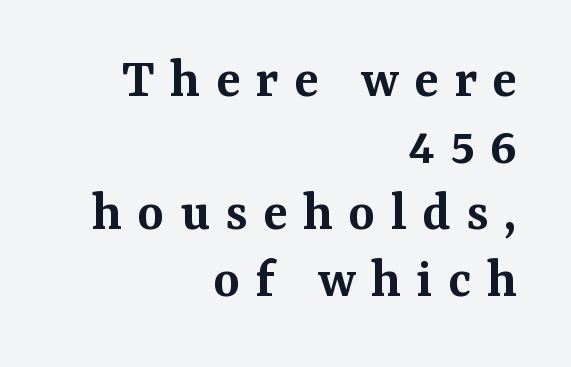
The glyphs are unaccompanied by any horizontal stroke below them. Stroke terminals: seriffed. Stroke thickness is moderately raised; the sample reads as semibold. Compared with a flush-left layout, this one pins lines to the opposite, right side. Nope, not italic — everything's standing straight.
